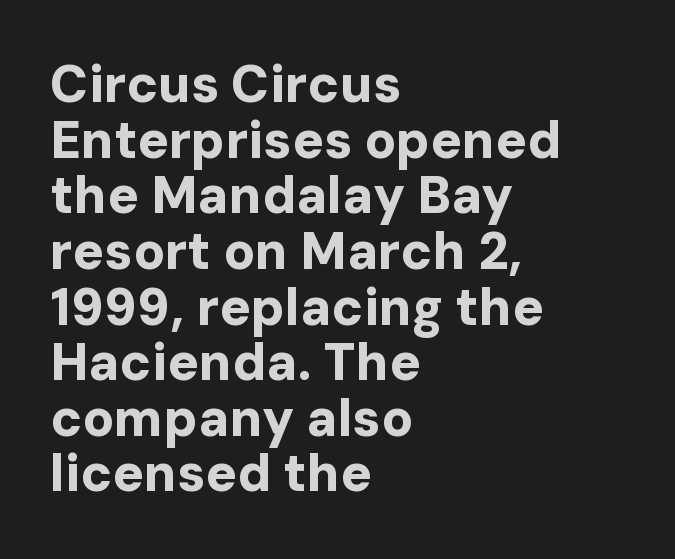
{"serif": "no", "italic": "no", "bold": "yes", "weight": "bold", "width": "normal", "stroke_contrast": "low", "x_height": "medium", "monospaced": "no", "underline": "no", "align": "left", "line_spacing": "tight", "line_spacing_ratio": 1.07, "letter_spacing": "normal", "letter_spacing_em": 0.0, "glyph_px": 52}
